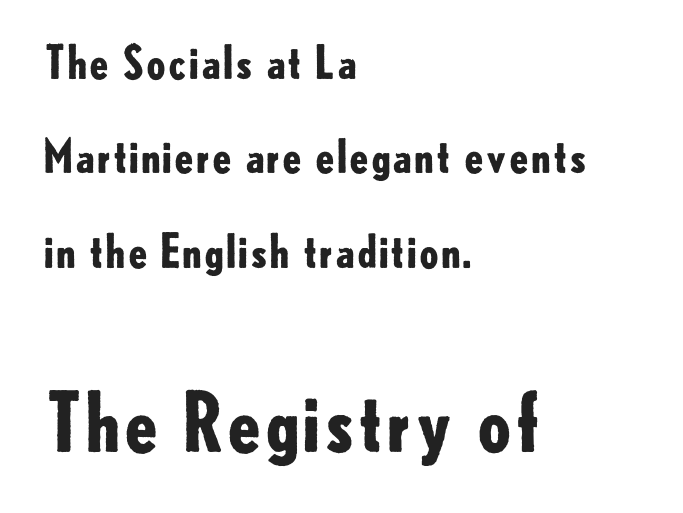
Q: Is the text bold? A: Yes.
Q: Is the text italic (slanted)? A: No, it is upright.
Q: Is the typeface a serif or a sans-serif typeface? A: Sans-serif.
Q: Is the text underlined? A: No.
Q: How is the paragraph aligned? A: Left-aligned.
Q: Is the spacing between letters normal or unusually wide? A: Normal.
Q: Is the spacing between lines tight, normal or loose? A: Loose.
Q: Which block of text is set in a larger size, the first (top) or the second (bottom)? A: The second (bottom) one.
Q: Width (condensed, normal, or wide)? A: Normal.
Q: Stroke contrast? A: Low.
Q: x-height? A: Small.
Q: Monospaced? A: No.
